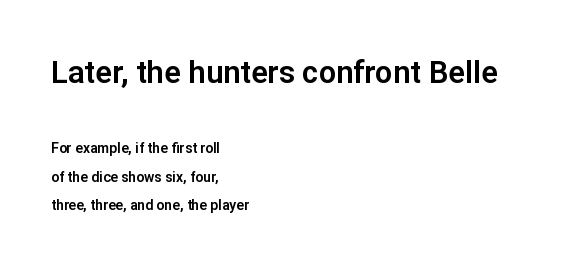
No extra tracking has been applied to these lines. A typesetter would mark this as roman, not italic. Does the type have serifs? No, each stem ends abruptly. Character widths vary here, with narrow letters taking less room than wide ones. The strip under each line holds only bare page. A student would notice the top passage is typeset larger than what follows.
